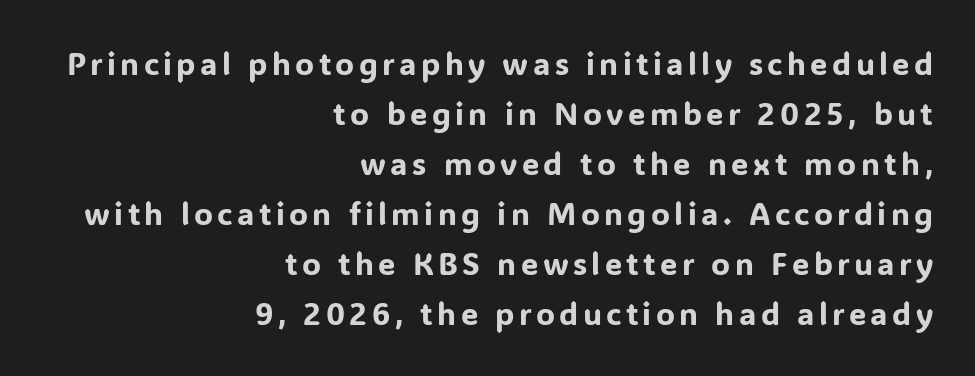
The font's upright variant was chosen for this text. Letterform terminals end flat and unadorned throughout the passage. The face used here is proportionally spaced, like ordinary book or web type. Lines of text with bare space underneath. Notice how descenders clear the ascenders below comfortably — that's standard leading.
